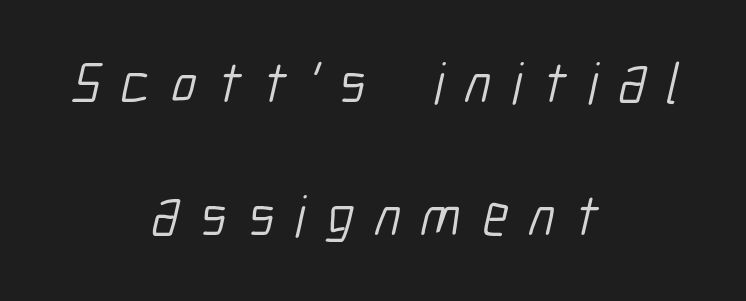
Q: Is the text bold? A: No.
Q: Is the typeface a serif or a sans-serif typeface? A: Sans-serif.
Q: Is the text underlined? A: No.
Q: How is the paragraph aligned? A: Centered.
Q: Is the spacing between letters normal or unusually wide? A: Unusually wide.
Q: Is the spacing between lines tight, normal or loose? A: Loose.
Q: Width (condensed, normal, or wide)? A: Condensed.
Q: Stroke contrast? A: Low.
Q: x-height? A: Medium.
Q: Monospaced? A: No.
